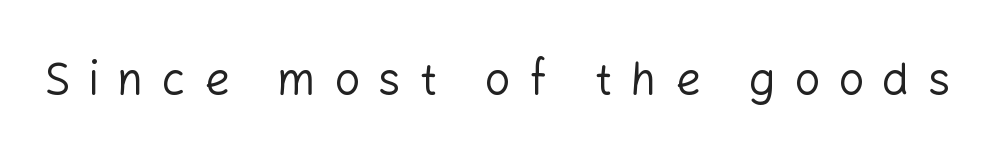
{"serif": "no", "italic": "no", "bold": "no", "weight": "regular", "width": "normal", "stroke_contrast": "low", "x_height": "medium", "monospaced": "no", "underline": "no", "letter_spacing": "wide", "letter_spacing_em": 0.41, "glyph_px": 45}
